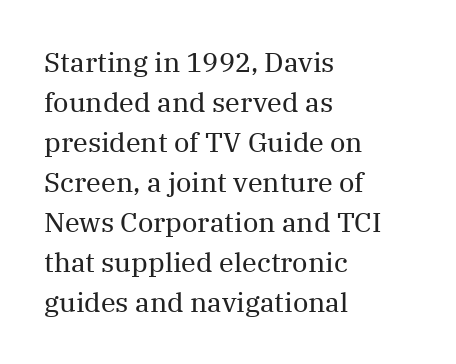
Italic: no, the glyphs are upright roman. Observe the ordinary spacing: letters are neighbours, not strangers. Line spacing here is normal. The zone under the glyphs is completely vacant. These lines stack with their left ends in a neat column.
